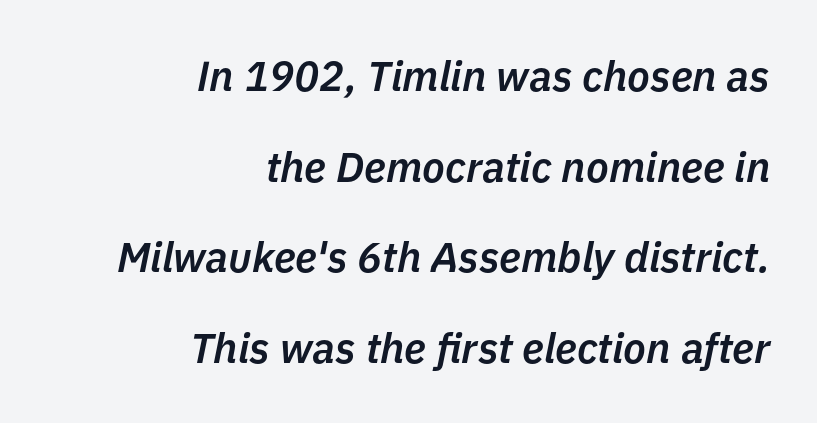
This sample uses an oblique cut, with every glyph tilted off the vertical. Horizontally, the lines are justified to the trailing edge only. Look at the tracking — it's just the regular setting, nothing added. Students, this is semibold: more ink than regular, less than bold. This sample has the flowing, uneven cadence of proportional lettering. Honestly, the rows look like they've been pulled way apart.
